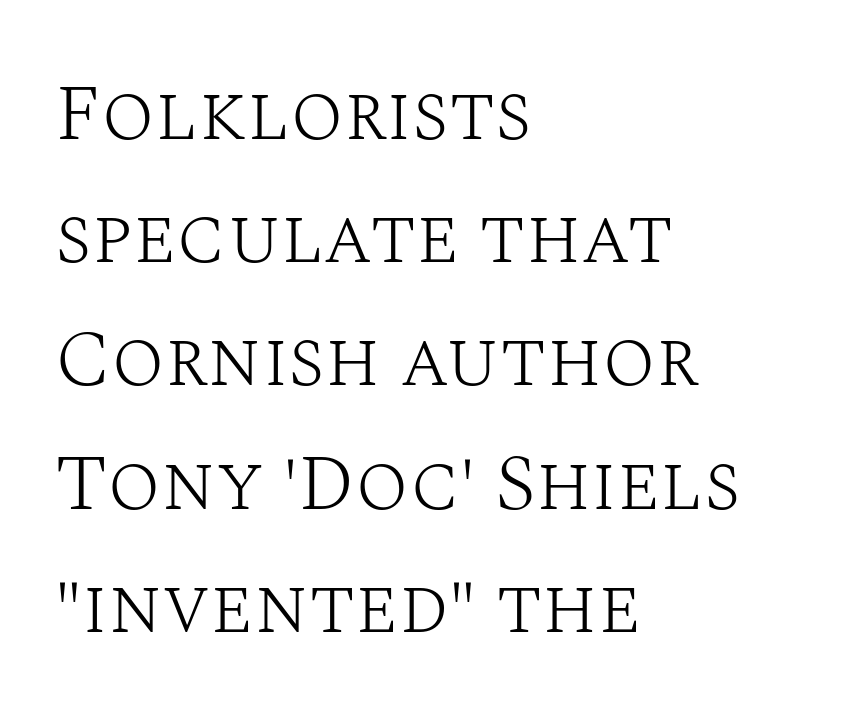
The image shows 79 px light serif type, upright; set left-aligned, normal line spacing (1.56x), normal letter spacing, not underlined; medium stroke contrast and a large x-height.
